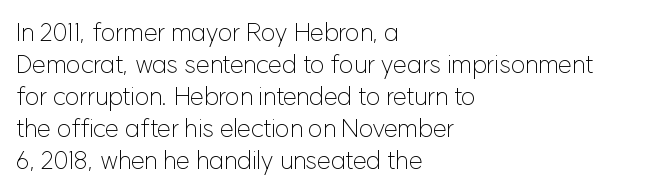
Q: Is the text bold? A: No.
Q: Is the text italic (slanted)? A: No, it is upright.
Q: Is the text underlined? A: No.
Q: How is the paragraph aligned? A: Left-aligned.
Q: Is the spacing between letters normal or unusually wide? A: Normal.
Q: Is the spacing between lines tight, normal or loose? A: Normal.
